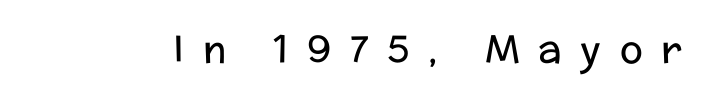
{"serif": "no", "italic": "no", "bold": "no", "weight": "regular", "width": "normal", "stroke_contrast": "low", "x_height": "medium", "monospaced": "no", "underline": "no", "letter_spacing": "wide", "letter_spacing_em": 0.49, "glyph_px": 38}
